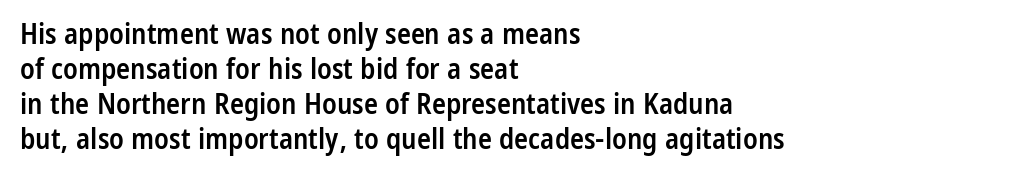
Caption: multi-line text, flush left, ragged right. The designer went with a sans here, leaving each stem footless. Weight: semibold (demi). The face used here is proportionally spaced, like ordinary book or web type.
